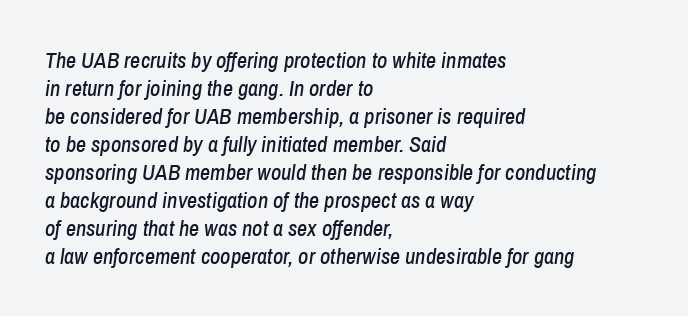
Notice how the passage keeps a crisp vertical edge on the left only. Tracking value appears to be zero — textbook default spacing. Unmarked baselines from the first word to the last. This sample uses an oblique cut, with every glyph tilted off the vertical. Quick note: interline space is typical.
